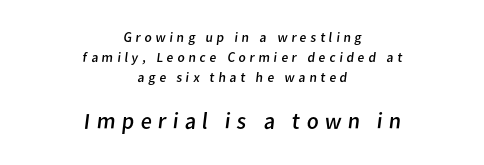
{"bold": "no", "underline": "no", "align": "center", "line_spacing": "normal", "line_spacing_ratio": 1.43, "letter_spacing": "wide", "letter_spacing_em": 0.27, "larger_block": "second", "size_ratio": 1.64, "glyph_px": 23}
